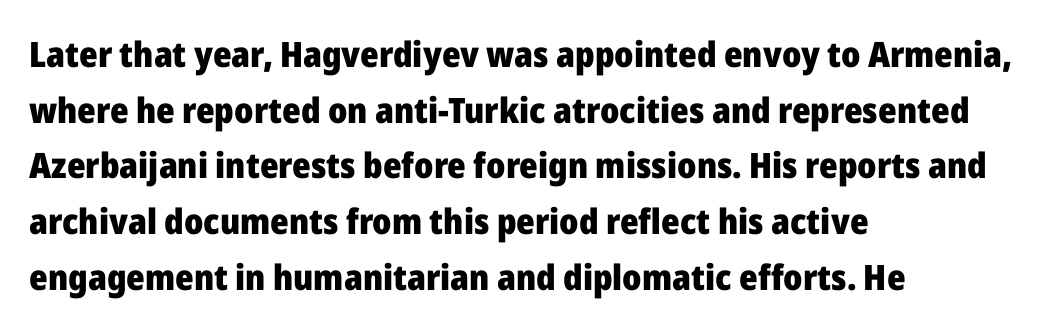
The image shows 35 px heavy sans-serif type, upright; set left-aligned, normal line spacing (1.59x), normal letter spacing, not underlined; low stroke contrast and a medium x-height.
